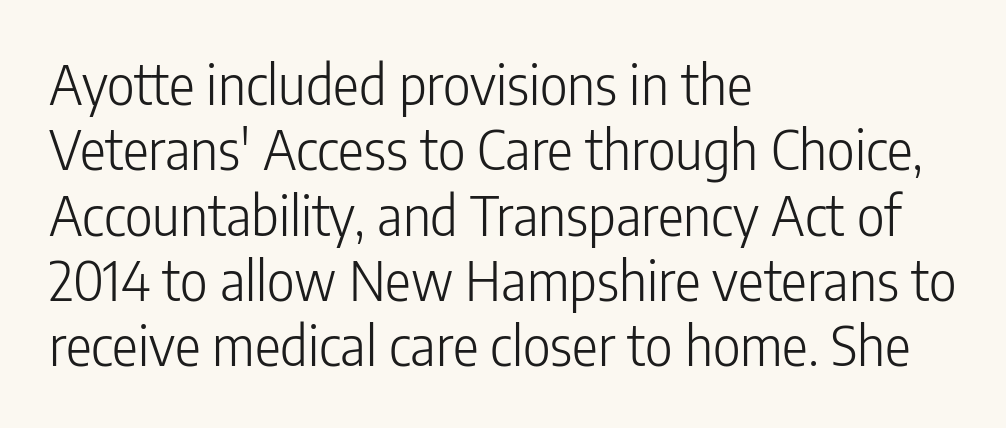
Think of a printed novel: that variable character pitch is what you see here. Type style note: lacks serifs. Nobody touched the tracking dial on this one. Designer's note — italics off, roman on.
